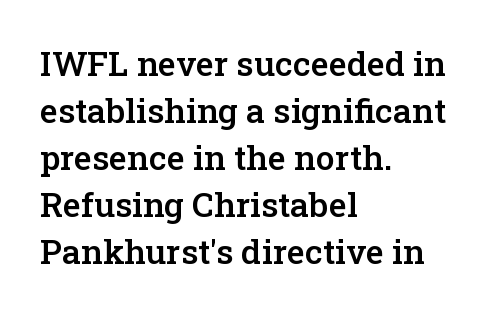
Casual observation: everything's shoved over to the left. The vertical gap from one line to the next is medium. The lettering stays uniformly vertical, giving the passage a roman look. Do the characters align in a grid? No, the font is proportional. In terms of weight, the rendering is demibold, just under bold.
